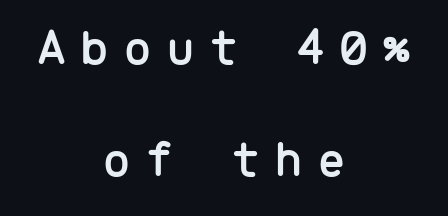
The image shows 52 px sans-serif type, upright, monospaced; set centered, loose line spacing (2.16x), unusually wide letter spacing (+0.27 em), not underlined; low stroke contrast and a medium x-height.
